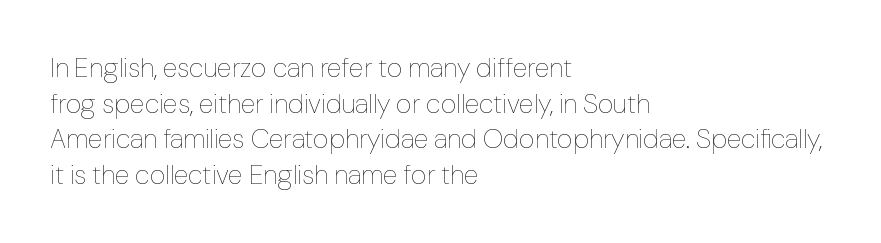
Notice how descenders clear the ascenders below comfortably — that's standard leading. Rule under the text: the space is simply empty. This rendering uses left alignment, leaving the right contour irregular. The type sits square on the baseline with zero lean. The font sits on the lighter half of the weight spectrum, regular included. The gaps between neighbouring characters are ordinary and unremarkable.
